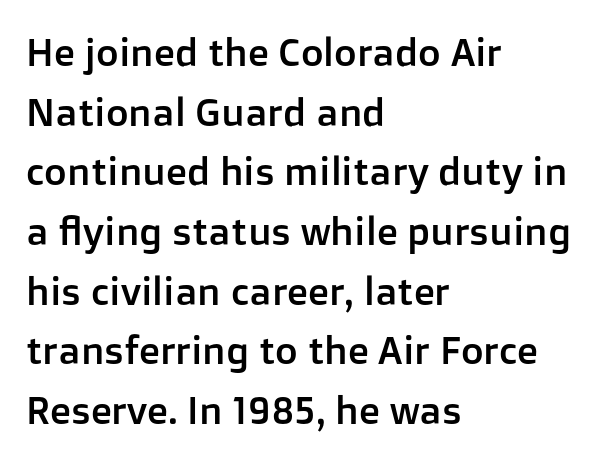
Q: Is the text italic (slanted)? A: No, it is upright.
Q: Is the typeface a serif or a sans-serif typeface? A: Sans-serif.
Q: Is the text underlined? A: No.
Q: How is the paragraph aligned? A: Left-aligned.
Q: Is the spacing between letters normal or unusually wide? A: Normal.
Q: Is the spacing between lines tight, normal or loose? A: Normal.
Q: Width (condensed, normal, or wide)? A: Normal.
Q: Stroke contrast? A: Low.
Q: x-height? A: Medium.
Q: Monospaced? A: No.
